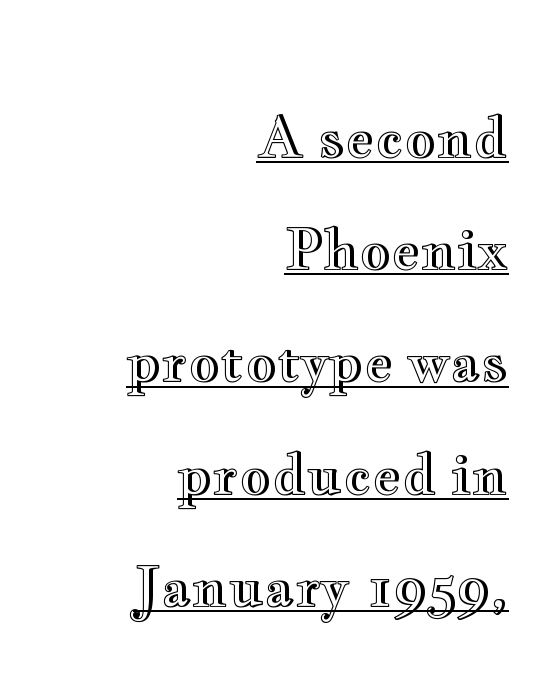
The image shows 55 px wide type, upright; set right-aligned, loose line spacing (2.04x), normal letter spacing, underlined; a small x-height.
